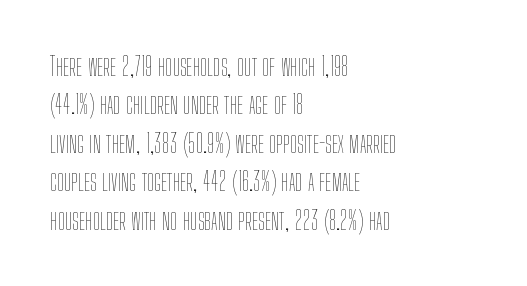
Leftover space on each line is placed entirely after the last word. The font sits on the lighter half of the weight spectrum, regular included. Here the glyphs are tracked normally, forming tight word shapes. Evenly set lines give the paragraph a standard silhouette. The area under the type is left untouched. The letters stand upright; this is a roman face.
